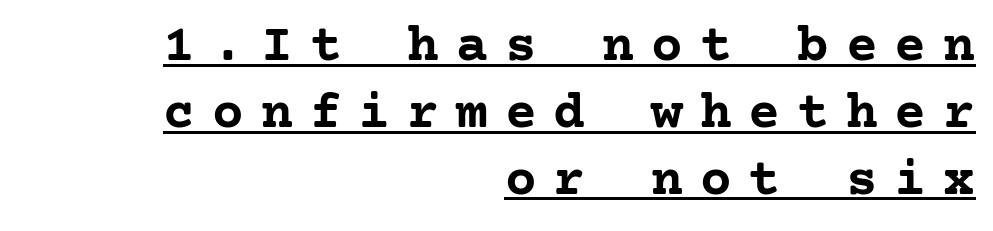
The image shows 53 px semibold serif type, upright; set right-aligned, normal line spacing (1.26x), unusually wide letter spacing (+0.32 em), underlined; low stroke contrast and a medium x-height.
